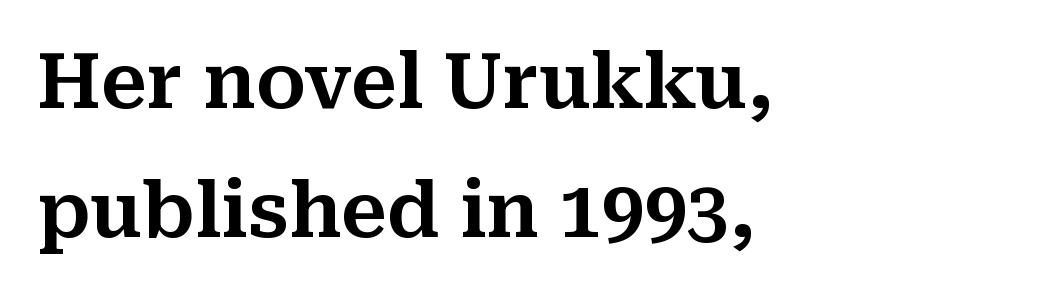
Q: Is the text italic (slanted)? A: No, it is upright.
Q: Is the typeface a serif or a sans-serif typeface? A: Serif.
Q: Is the text underlined? A: No.
Q: How is the paragraph aligned? A: Left-aligned.
Q: Is the spacing between letters normal or unusually wide? A: Normal.
Q: Is the spacing between lines tight, normal or loose? A: Normal.
Q: Width (condensed, normal, or wide)? A: Normal.
Q: Stroke contrast? A: Medium.
Q: x-height? A: Medium.
Q: Monospaced? A: No.
